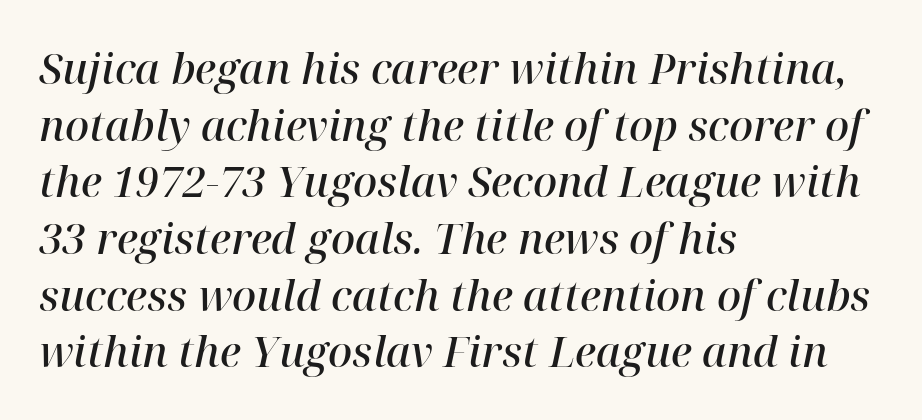
The image shows 42 px semibold serif type, italic (leaning right); set left-aligned, normal line spacing (1.35x), normal letter spacing, not underlined; high stroke contrast and a medium x-height.
